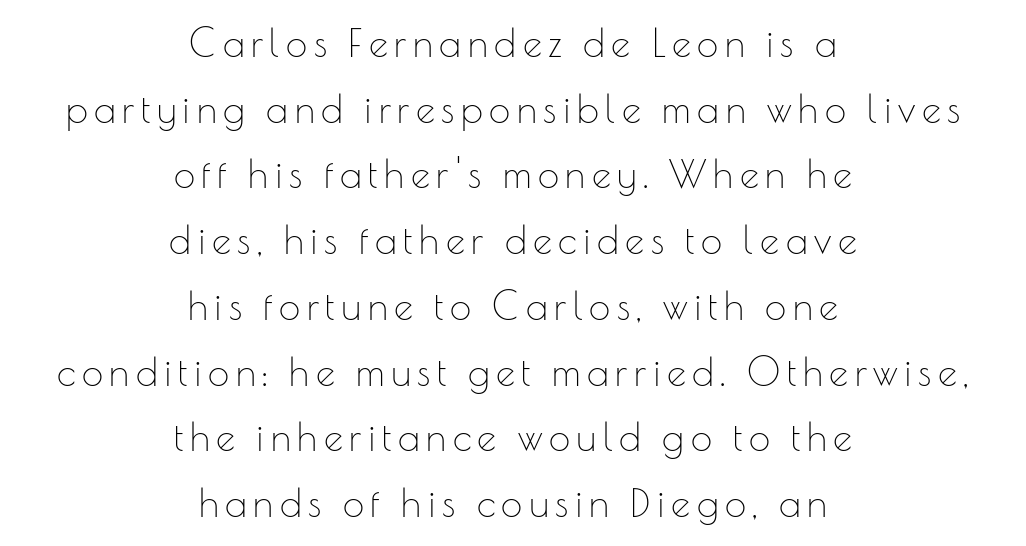
{"serif": "no", "italic": "no", "bold": "no", "weight": "thin", "width": "normal", "stroke_contrast": "low", "x_height": "small", "monospaced": "no", "underline": "no", "align": "center", "line_spacing_ratio": 1.73, "glyph_px": 38}
